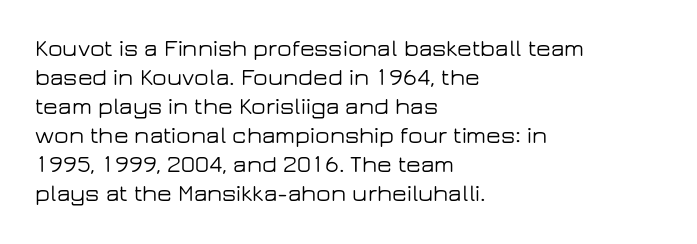
{"italic": "no", "underline": "no", "align": "left", "line_spacing_ratio": 1.21, "letter_spacing": "normal", "letter_spacing_em": 0.0, "glyph_px": 24}
